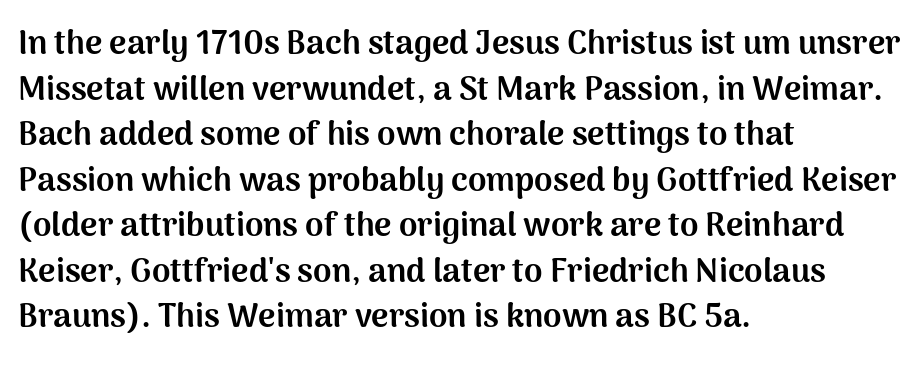
{"serif": "no", "italic": "no", "bold": "yes", "weight": "bold", "width": "normal", "stroke_contrast": "medium", "x_height": "medium", "monospaced": "no", "underline": "no", "align": "left", "line_spacing": "normal", "line_spacing_ratio": 1.38, "letter_spacing": "normal", "letter_spacing_em": 0.0, "glyph_px": 33}
